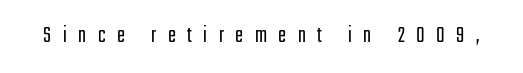
The image shows 24 px text type, upright; set unusually wide letter spacing (+0.48 em), not underlined.
